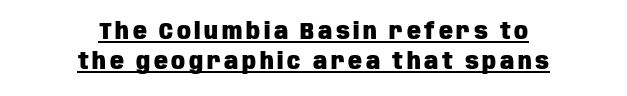
{"italic": "no", "bold": "yes", "underline": "yes", "align": "center", "line_spacing": "normal", "line_spacing_ratio": 1.31, "glyph_px": 23}
